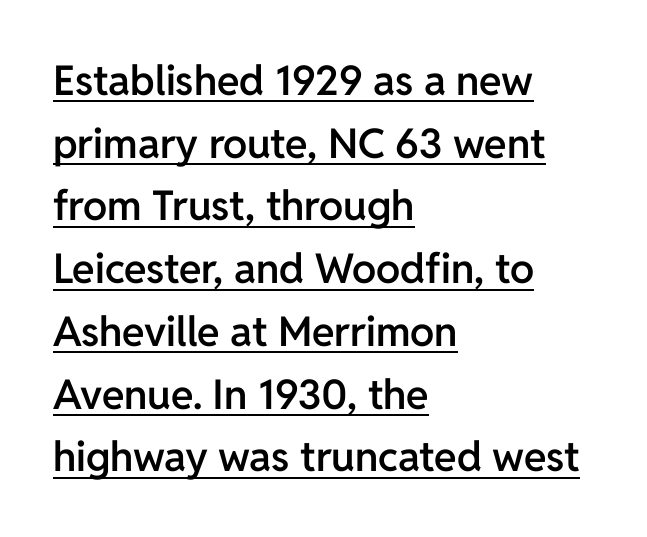
{"serif": "no", "italic": "no", "bold": "semi", "weight": "semibold", "width": "normal", "stroke_contrast": "low", "x_height": "medium", "monospaced": "no", "underline": "yes", "align": "left", "line_spacing": "normal", "line_spacing_ratio": 1.53, "letter_spacing": "normal", "letter_spacing_em": 0.0, "glyph_px": 41}
